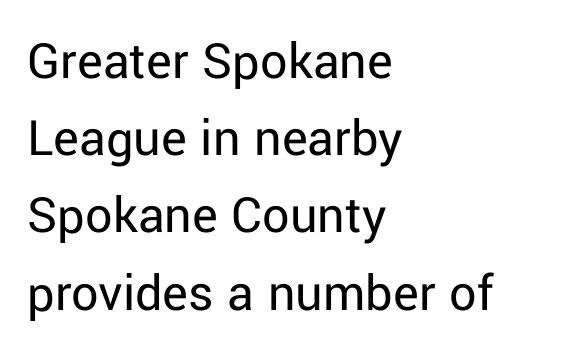
Left-aligned paragraph, ragged on the right. Nothing heavy about these letters — not bold at all. The designer left line spacing at the default. You could not count columns in this text — the font is proportionally spaced.
